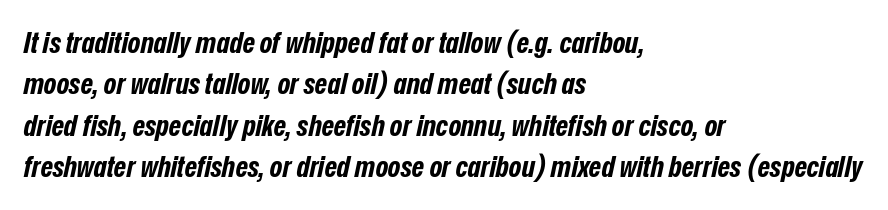
The image shows 30 px bold, condensed type, italic (leaning right); set left-aligned, normal line spacing (1.38x), normal letter spacing, not underlined; low stroke contrast and a medium x-height.
